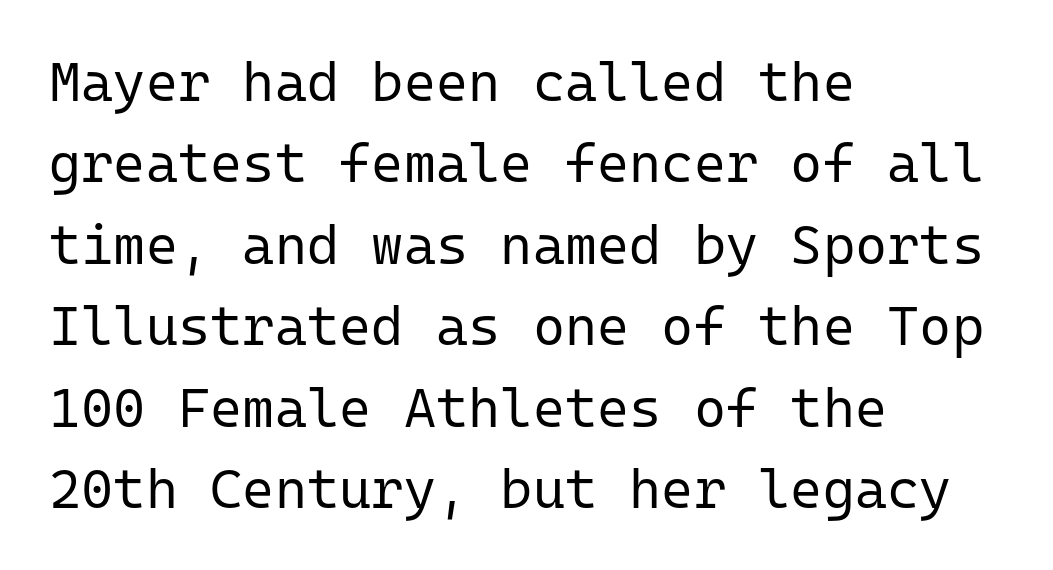
Q: Is the text bold? A: No.
Q: Is the text italic (slanted)? A: No, it is upright.
Q: Is the typeface a serif or a sans-serif typeface? A: Sans-serif.
Q: Is the text underlined? A: No.
Q: How is the paragraph aligned? A: Left-aligned.
Q: Is the spacing between letters normal or unusually wide? A: Normal.
Q: Is the spacing between lines tight, normal or loose? A: Normal.
Q: Width (condensed, normal, or wide)? A: Normal.
Q: Stroke contrast? A: Low.
Q: x-height? A: Medium.
Q: Monospaced? A: Yes.
